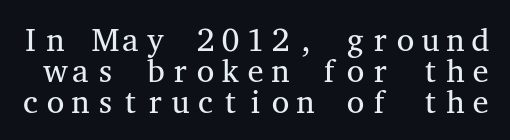
Q: Is the text bold? A: No.
Q: Is the text italic (slanted)? A: No, it is upright.
Q: Is the typeface a serif or a sans-serif typeface? A: Serif.
Q: Is the text underlined? A: No.
Q: Is the spacing between letters normal or unusually wide? A: Normal.
Q: Is the spacing between lines tight, normal or loose? A: Tight.
Q: Width (condensed, normal, or wide)? A: Wide.
Q: Stroke contrast? A: Medium.
Q: x-height? A: Medium.
Q: Monospaced? A: Yes.
